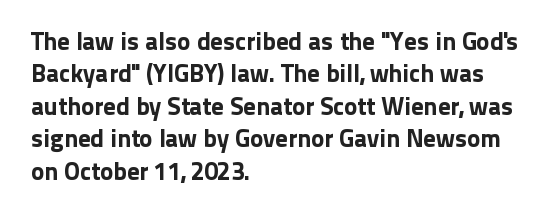
{"italic": "no", "underline": "no", "align": "left", "line_spacing": "normal", "line_spacing_ratio": 1.3, "letter_spacing": "normal", "letter_spacing_em": 0.0, "glyph_px": 25}
